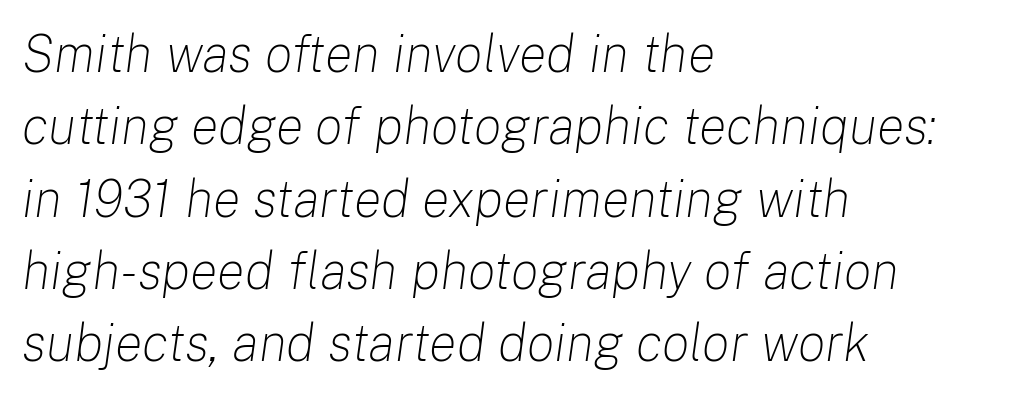
{"italic": "yes", "lean": "right", "slant_degrees": 8, "bold": "no", "weight": "light", "width": "normal", "stroke_contrast": "low", "x_height": "medium", "monospaced": "no", "underline": "no", "align": "left", "line_spacing": "normal", "line_spacing_ratio": 1.39, "letter_spacing": "normal", "letter_spacing_em": 0.0, "glyph_px": 52}
